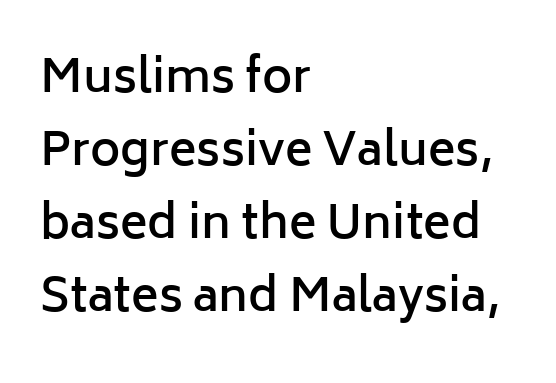
{"serif": "no", "italic": "no", "bold": "semi", "weight": "semibold", "width": "normal", "stroke_contrast": "low", "x_height": "medium", "monospaced": "no", "underline": "no", "align": "left", "line_spacing": "normal", "line_spacing_ratio": 1.59, "letter_spacing": "normal", "letter_spacing_em": 0.0, "glyph_px": 46}
